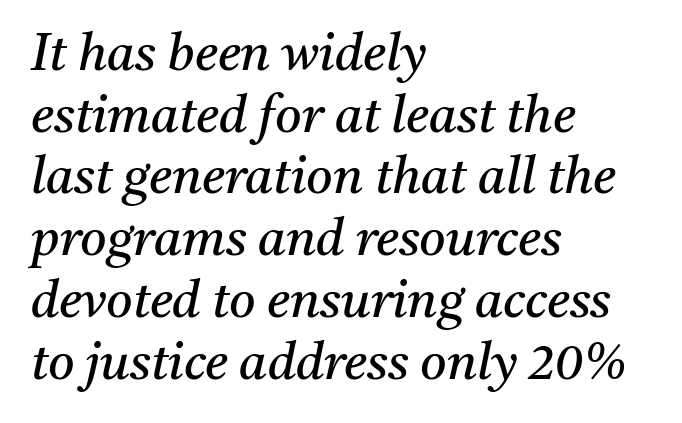
Q: Is the text bold? A: No.
Q: Is the text italic (slanted)? A: Yes, it leans right by about 11 degrees.
Q: Is the typeface a serif or a sans-serif typeface? A: Serif.
Q: Is the text underlined? A: No.
Q: How is the paragraph aligned? A: Left-aligned.
Q: Is the spacing between letters normal or unusually wide? A: Normal.
Q: Width (condensed, normal, or wide)? A: Normal.
Q: Stroke contrast? A: Medium.
Q: x-height? A: Medium.
Q: Monospaced? A: No.
